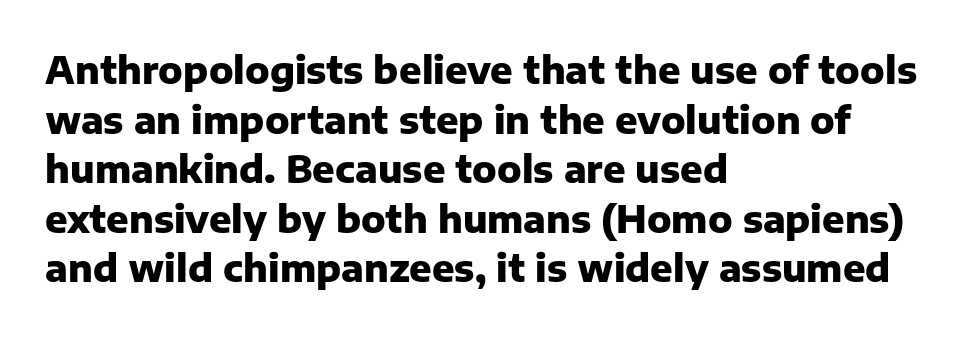
The image shows 37 px heavy sans-serif type, upright; set left-aligned, normal line spacing (1.34x), normal letter spacing, not underlined; low stroke contrast and a medium x-height.
